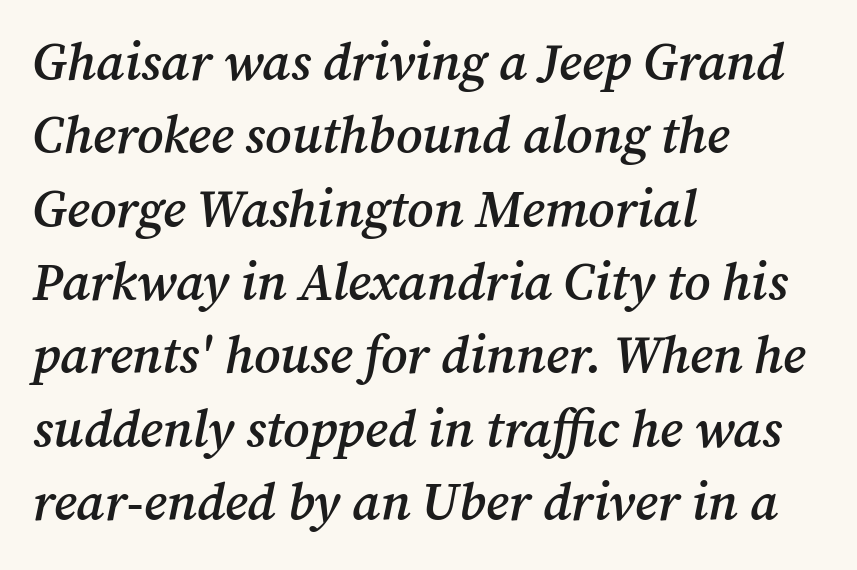
Q: Is the text bold? A: Semi-bold.
Q: Is the text italic (slanted)? A: Yes, it leans right by about 12 degrees.
Q: Is the typeface a serif or a sans-serif typeface? A: Serif.
Q: Is the text underlined? A: No.
Q: How is the paragraph aligned? A: Left-aligned.
Q: Is the spacing between letters normal or unusually wide? A: Normal.
Q: Is the spacing between lines tight, normal or loose? A: Normal.
Q: Width (condensed, normal, or wide)? A: Normal.
Q: Stroke contrast? A: Medium.
Q: x-height? A: Medium.
Q: Monospaced? A: No.
